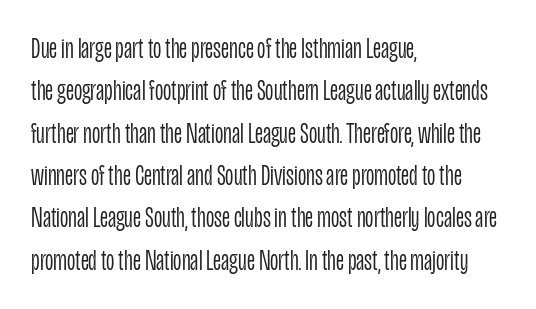
If you drew a ruler down the left edge, every line would touch it. Each letter keeps its own natural width here, so spacing adapts to shape. Rows of type keep a routine distance in the vertical direction. A quiet, ordinary-to-light weight characterises the typeface. Does extra space separate the letters? No, they use regular spacing. This is sans-serif lettering, the kind often seen on screens and signage.
